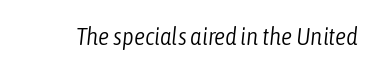
{"italic": "yes", "lean": "right", "slant_degrees": 6, "bold": "no", "underline": "no", "letter_spacing": "normal", "letter_spacing_em": 0.0, "glyph_px": 25}
